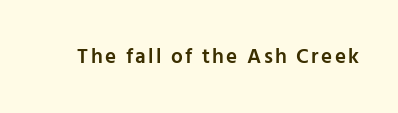
{"italic": "no", "bold": "semi", "underline": "no", "glyph_px": 21}
